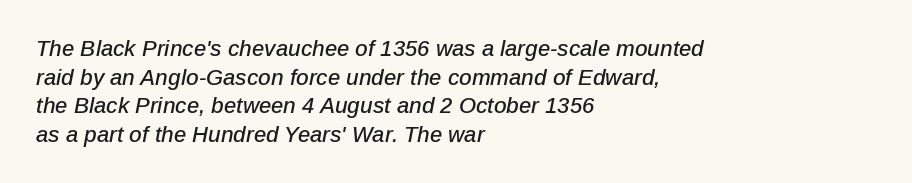
The image shows 22 px text type, italic (leaning right); set left-aligned, normal line spacing (1.3x), normal letter spacing, not underlined.
